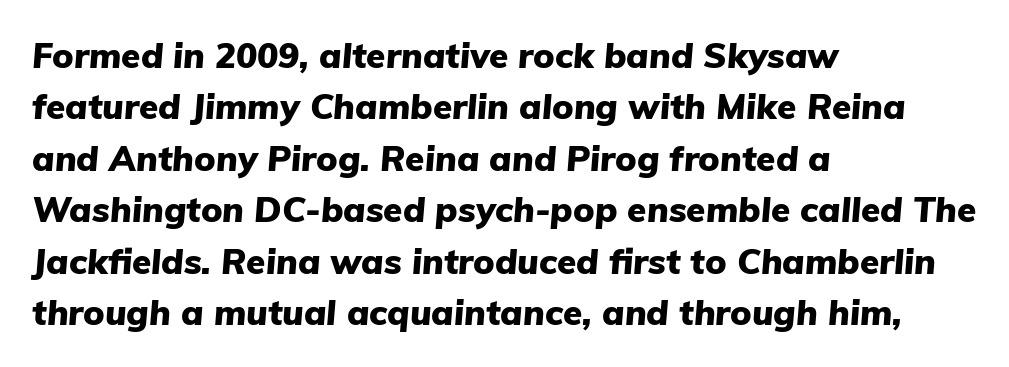
The image shows 35 px heavy type, italic (leaning right); set left-aligned, normal line spacing (1.47x), normal letter spacing, not underlined; low stroke contrast and a medium x-height.
